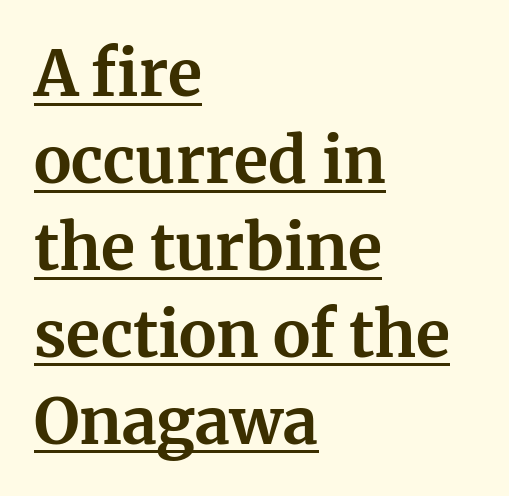
Q: Is the text bold? A: Yes.
Q: Is the text italic (slanted)? A: No, it is upright.
Q: Is the typeface a serif or a sans-serif typeface? A: Serif.
Q: Is the text underlined? A: Yes.
Q: How is the paragraph aligned? A: Left-aligned.
Q: Is the spacing between letters normal or unusually wide? A: Normal.
Q: Is the spacing between lines tight, normal or loose? A: Normal.
Q: Width (condensed, normal, or wide)? A: Normal.
Q: Stroke contrast? A: Medium.
Q: x-height? A: Medium.
Q: Monospaced? A: No.
